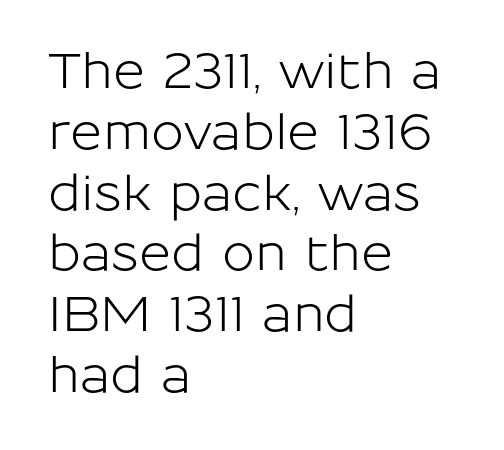
Q: Is the text italic (slanted)? A: No, it is upright.
Q: Is the typeface a serif or a sans-serif typeface? A: Sans-serif.
Q: Is the text underlined? A: No.
Q: How is the paragraph aligned? A: Left-aligned.
Q: Is the spacing between letters normal or unusually wide? A: Normal.
Q: Width (condensed, normal, or wide)? A: Normal.
Q: Stroke contrast? A: Low.
Q: x-height? A: Medium.
Q: Monospaced? A: No.
